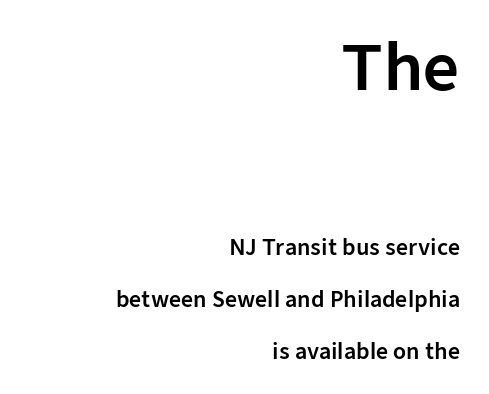
The image shows 63 px sans-serif type, upright; set right-aligned, loose line spacing (2.46x), normal letter spacing, not underlined; the first (top) block is 3.0x larger; low stroke contrast and a medium x-height.
